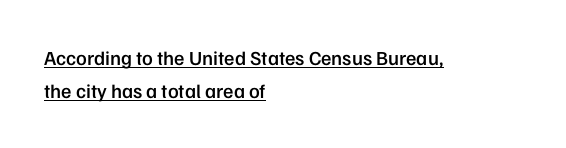
{"italic": "no", "bold": "semi", "underline": "yes", "align": "left", "line_spacing": "normal", "line_spacing_ratio": 1.67, "letter_spacing": "normal", "letter_spacing_em": 0.0, "glyph_px": 20}
